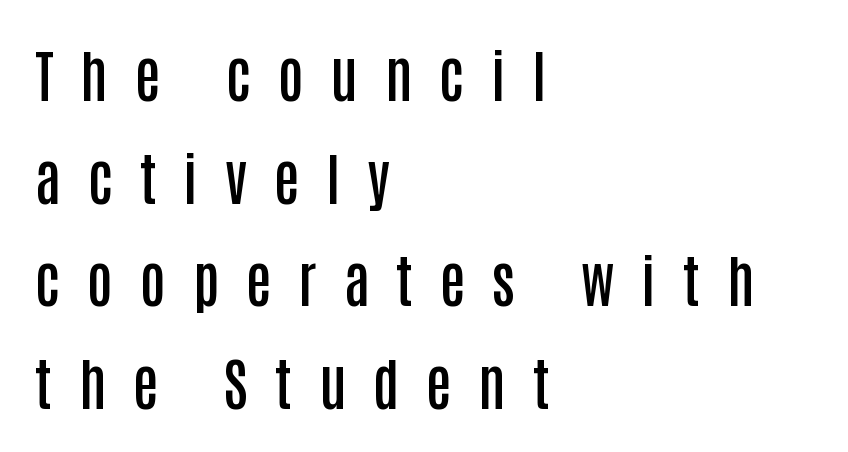
Horizontally, the lines are justified to the leading edge only. Plain, unruled lines of type. The passage shown is typed in a proportional face where columns would drift. Caption: semibold face, moderately heavy strokes. Look at the bottom of the vertical strokes: they stop flat, with no serifs. The letters are spread apart with noticeably loose tracking.
